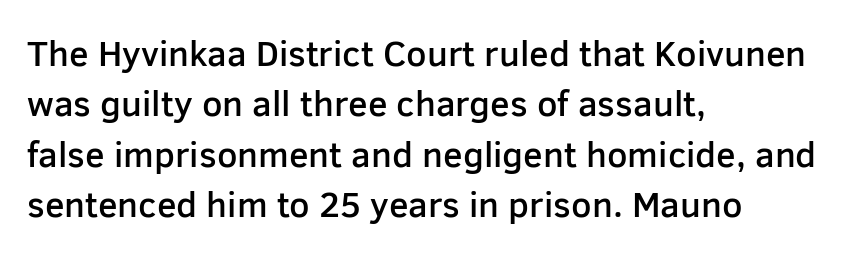
The image shows 36 px semibold sans-serif type, upright; set left-aligned, normal line spacing (1.4x), normal letter spacing, not underlined; low stroke contrast and a medium x-height.
